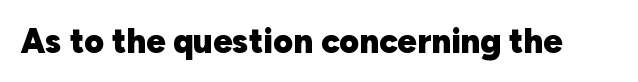
The type sits square on the baseline with zero lean. The face used here has the dense, thick strokes of a bold. Descenders hang freely into open space. The passage shown has conventional tracking throughout. The type family on display is of the sans-serif kind. Think of a printed novel: that variable character pitch is what you see here.
